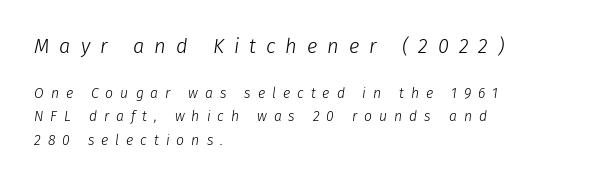
The image shows 20 px text type, italic (leaning right); set left-aligned, normal line spacing (1.69x), unusually wide letter spacing (+0.5 em), not underlined; the first (top) block is 1.43x larger.
